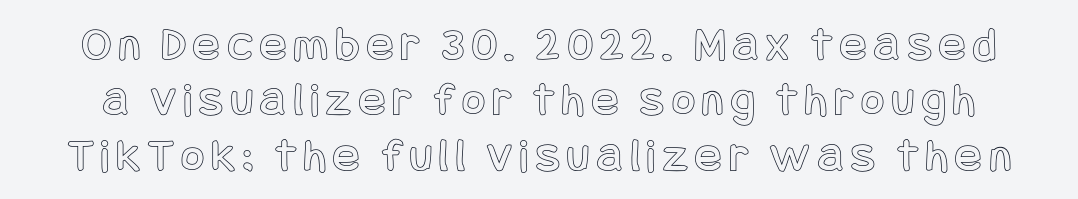
{"italic": "no", "width": "condensed", "x_height": "large", "underline": "no", "line_spacing": "tight", "line_spacing_ratio": 1.13, "glyph_px": 49}
